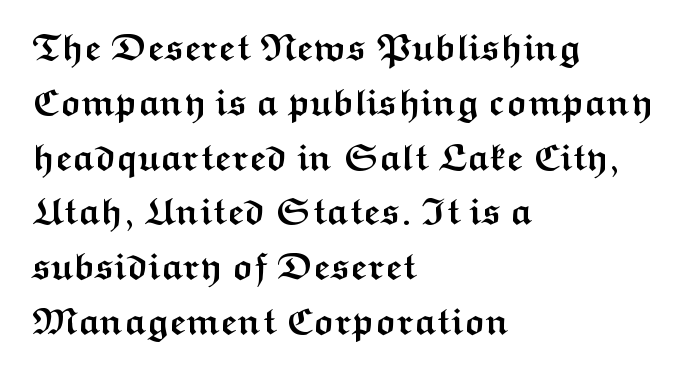
{"serif": "no", "italic": "no", "bold": "yes", "weight": "semibold", "width": "wide", "stroke_contrast": "medium", "x_height": "medium", "monospaced": "no", "underline": "no", "align": "left", "line_spacing": "normal", "line_spacing_ratio": 1.48, "letter_spacing": "normal", "letter_spacing_em": 0.0, "glyph_px": 37}
